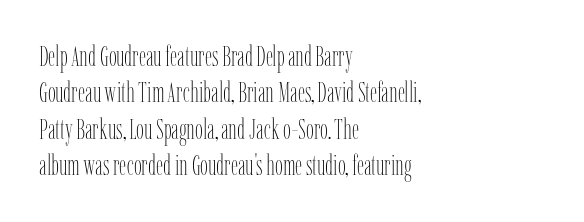
Lines of text with bare space underneath. The weight tops out at a normal text grade. The ragged edge is on the right, which tells us the setting is flush left. Spacing verdict: proportional, widths tailored to each character. The line-height multiplier appears to be the usual default. Every stem runs plumb, perpendicular to the baseline.
